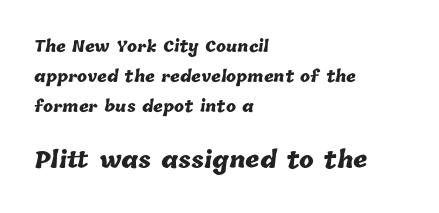
The image shows 22 px bold type; set left-aligned, loose line spacing (2.0x), normal letter spacing, not underlined; the second (bottom) block is 1.47x larger.
